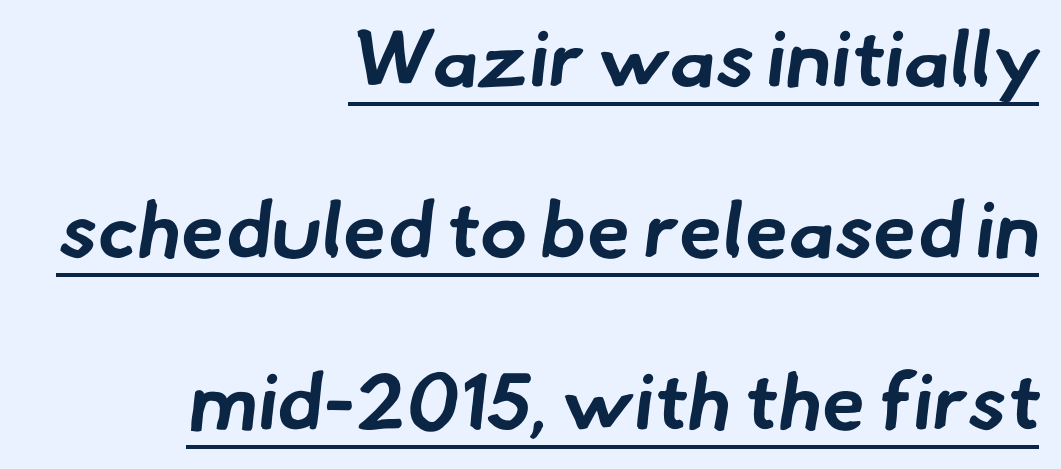
Look at the bottom of the vertical strokes: they stop flat, with no serifs. Reading down the column, the eye jumps a long way to each next line. One-word summary of the alignment: right. Caption: lettering with a line underneath.
